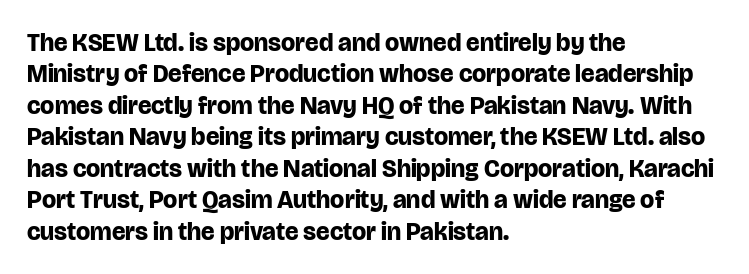
Q: Is the text bold? A: Yes.
Q: Is the text italic (slanted)? A: No, it is upright.
Q: Is the text underlined? A: No.
Q: How is the paragraph aligned? A: Left-aligned.
Q: Is the spacing between letters normal or unusually wide? A: Normal.
Q: Is the spacing between lines tight, normal or loose? A: Normal.
